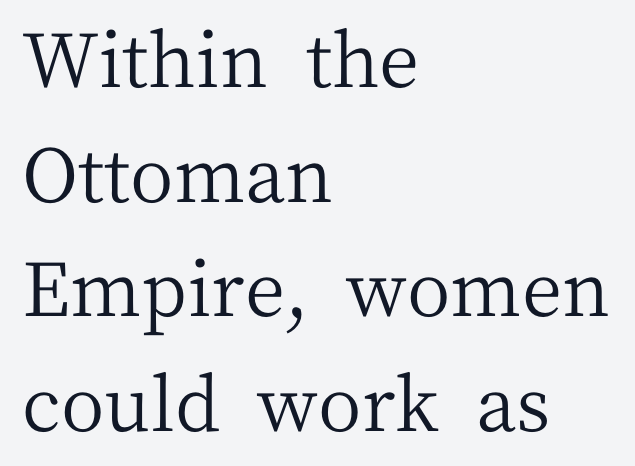
The image shows 75 px regular-weight serif type, upright; set left-aligned, normal line spacing (1.53x), normal letter spacing, not underlined; medium stroke contrast and a medium x-height.
